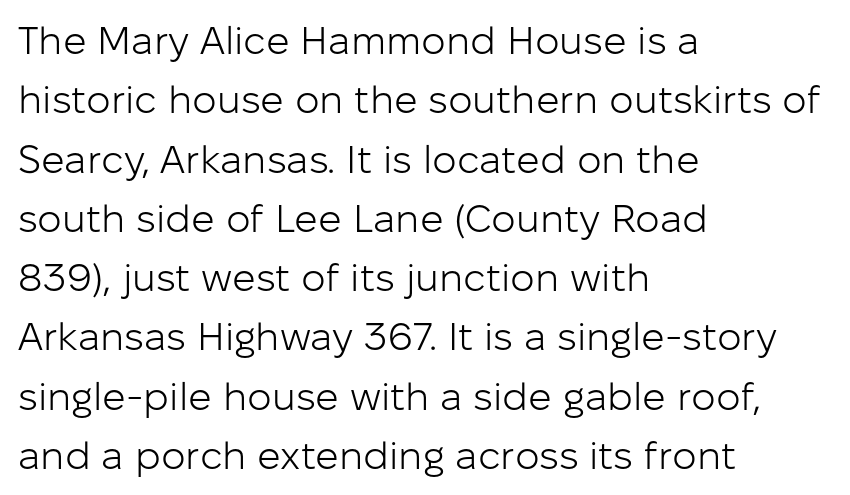
Serif or sans? Sans — the stroke terminals are bare. Does the lettering tilt? It doesn't — this is upright. The strip under each line holds only bare page. The strokes carry an ordinary text weight at most. Words appear dense and cohesive because spacing is normal.
